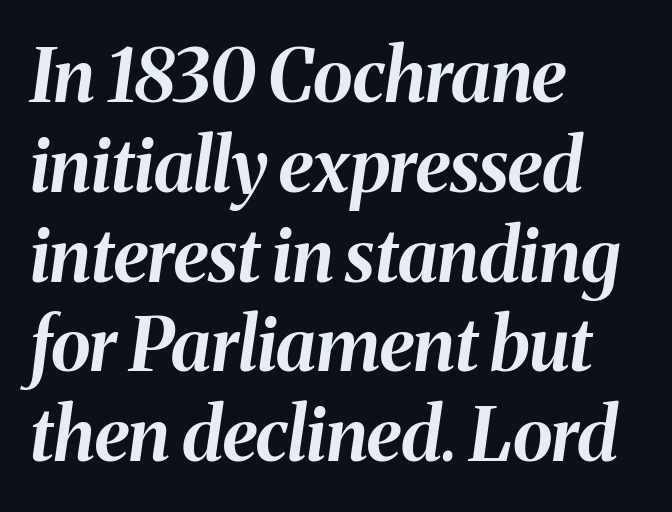
The image shows 73 px bold type, italic (leaning right); set left-aligned, line spacing 1.23x, normal letter spacing, not underlined; medium stroke contrast and a medium x-height.
